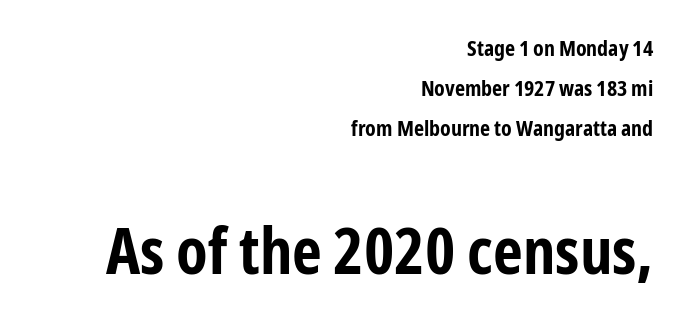
Spacing verdict: proportional, widths tailored to each character. Leftover space on each line is placed entirely before the opening word. These lines are composed in type without serifs. This is roman type, the default non-slanted kind.
